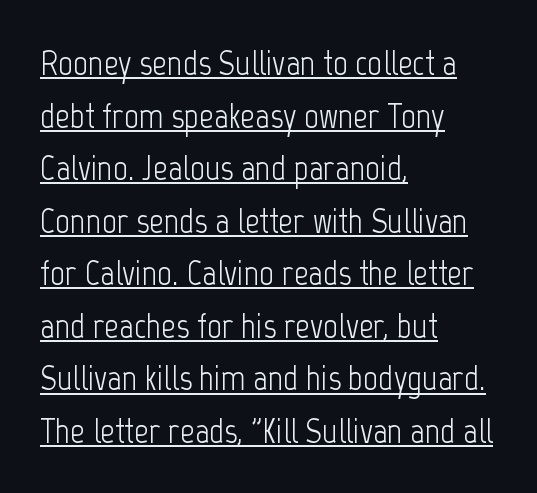
{"serif": "no", "italic": "no", "bold": "no", "weight": "light", "width": "condensed", "stroke_contrast": "low", "x_height": "medium", "monospaced": "no", "underline": "yes", "align": "left", "line_spacing": "normal", "line_spacing_ratio": 1.46, "letter_spacing": "normal", "letter_spacing_em": 0.0, "glyph_px": 36}
